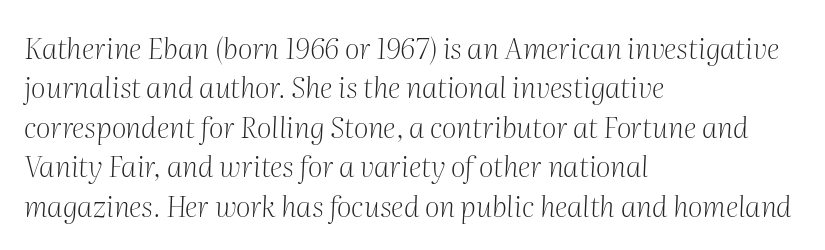
Q: Is the text bold? A: No.
Q: Is the text italic (slanted)? A: Yes, it leans right by about 2 degrees.
Q: Is the typeface a serif or a sans-serif typeface? A: Serif.
Q: Is the text underlined? A: No.
Q: How is the paragraph aligned? A: Left-aligned.
Q: Is the spacing between letters normal or unusually wide? A: Normal.
Q: Is the spacing between lines tight, normal or loose? A: Normal.
Q: Width (condensed, normal, or wide)? A: Normal.
Q: Stroke contrast? A: Medium.
Q: x-height? A: Medium.
Q: Monospaced? A: No.
